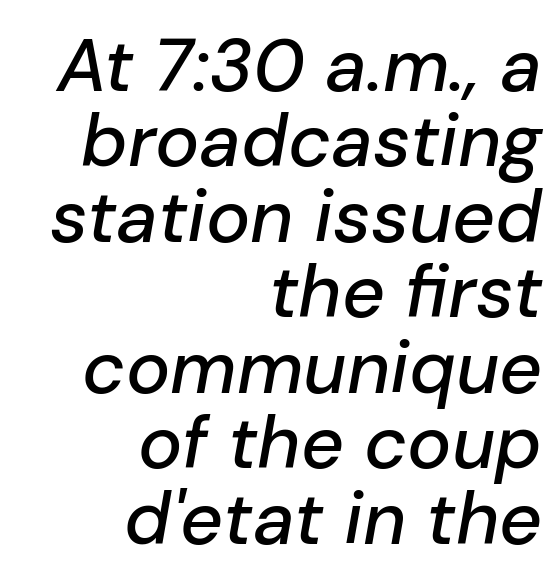
The rendering uses natural spacing where letterforms have individual widths. Honestly, there is no underline to notice here at all. One glance says dense: line gaps are narrower than usual. Each word holds together tightly as a unit, with standard inter-letter gaps. In terms of posture, this sample is oblique. Typeset ragged left — the right edge is the straight one.
